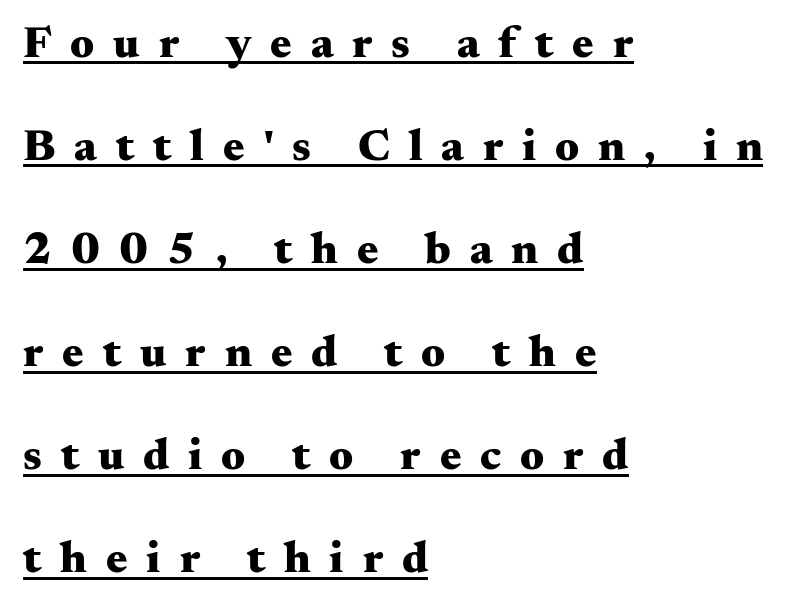
Q: Is the text bold? A: Yes.
Q: Is the text italic (slanted)? A: No, it is upright.
Q: Is the typeface a serif or a sans-serif typeface? A: Serif.
Q: Is the text underlined? A: Yes.
Q: How is the paragraph aligned? A: Left-aligned.
Q: Is the spacing between letters normal or unusually wide? A: Unusually wide.
Q: Is the spacing between lines tight, normal or loose? A: Loose.
Q: Width (condensed, normal, or wide)? A: Wide.
Q: Stroke contrast? A: Medium.
Q: x-height? A: Small.
Q: Monospaced? A: No.
